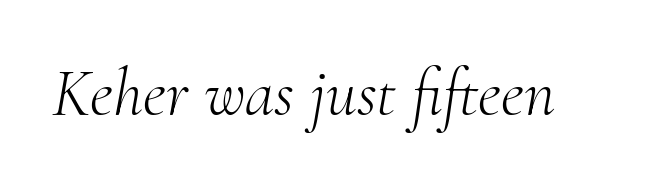
Honestly, there is no underline to notice here at all. The font is comparable to plain body text, perhaps lighter. The text carries the slant typical of an italic or oblique font. Standard letterfit; no display-style spreading of the glyphs.
